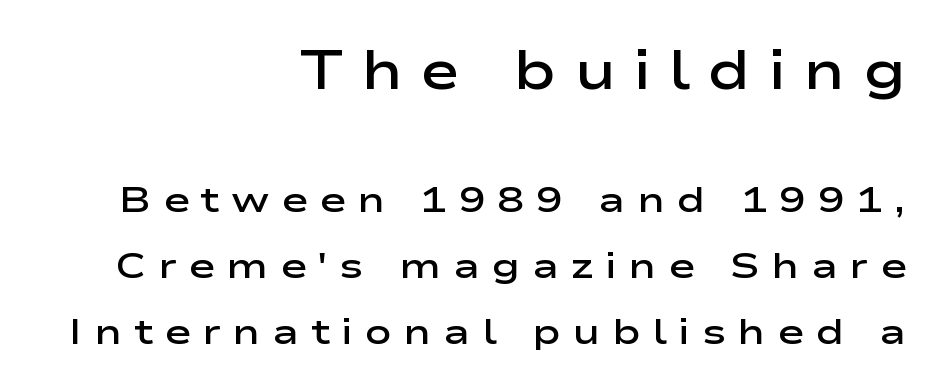
Q: Is the text bold? A: Semi-bold.
Q: Is the text italic (slanted)? A: No, it is upright.
Q: Is the typeface a serif or a sans-serif typeface? A: Sans-serif.
Q: Is the text underlined? A: No.
Q: How is the paragraph aligned? A: Right-aligned.
Q: Is the spacing between letters normal or unusually wide? A: Unusually wide.
Q: Which block of text is set in a larger size, the first (top) or the second (bottom)? A: The first (top) one.
Q: Width (condensed, normal, or wide)? A: Wide.
Q: Stroke contrast? A: Low.
Q: x-height? A: Medium.
Q: Monospaced? A: No.
